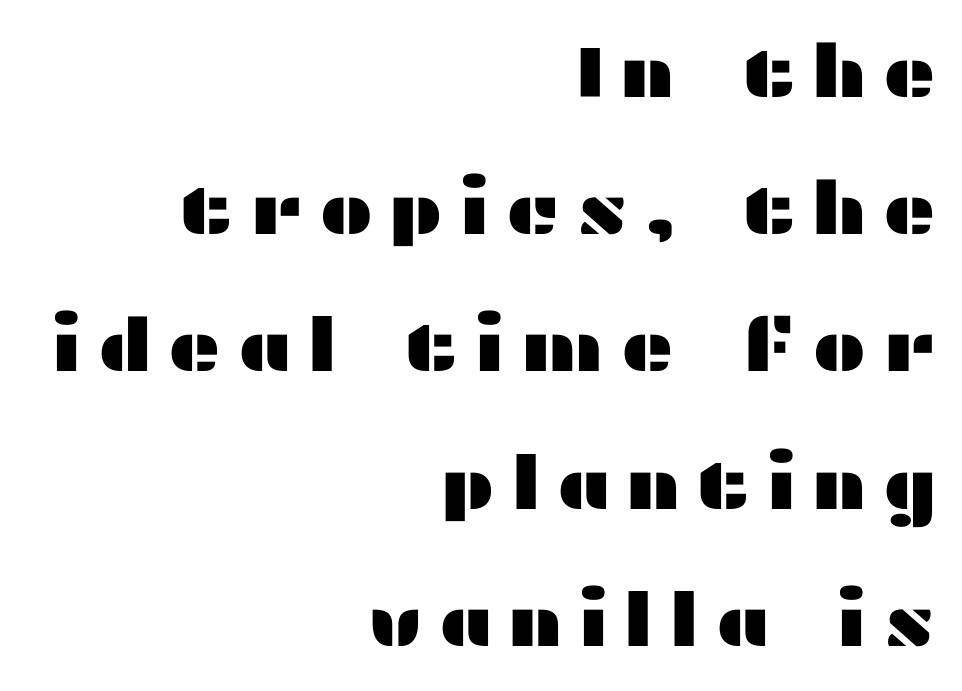
{"serif": "no", "italic": "no", "width": "wide", "stroke_contrast": "medium", "x_height": "medium", "monospaced": "no", "underline": "no", "align": "right", "line_spacing_ratio": 1.88, "letter_spacing": "wide", "letter_spacing_em": 0.21, "glyph_px": 73}
